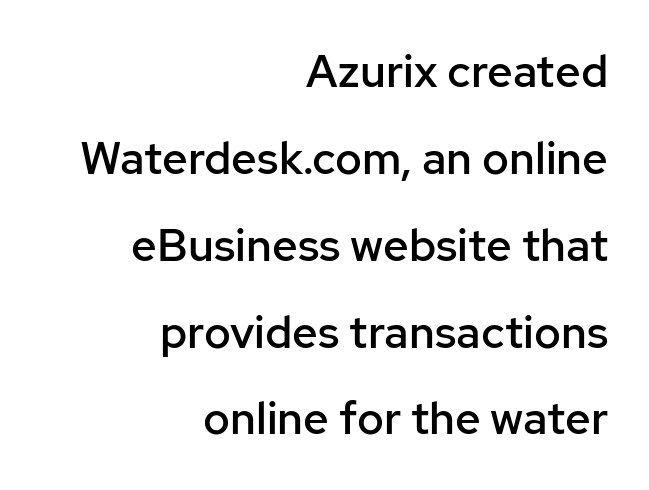
{"serif": "no", "italic": "no", "bold": "semi", "weight": "semibold", "width": "normal", "stroke_contrast": "low", "x_height": "medium", "monospaced": "no", "underline": "no", "align": "right", "line_spacing": "loose", "line_spacing_ratio": 1.93, "letter_spacing": "normal", "letter_spacing_em": 0.0, "glyph_px": 45}
